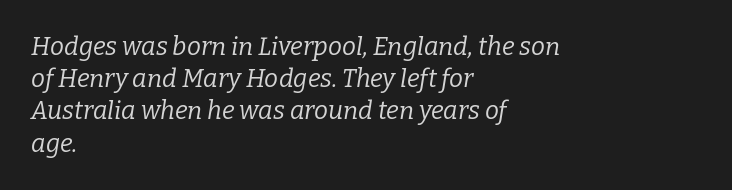
{"italic": "yes", "lean": "right", "slant_degrees": 9, "bold": "no", "underline": "no", "align": "left", "line_spacing": "normal", "line_spacing_ratio": 1.29, "letter_spacing": "normal", "letter_spacing_em": 0.0, "glyph_px": 25}
